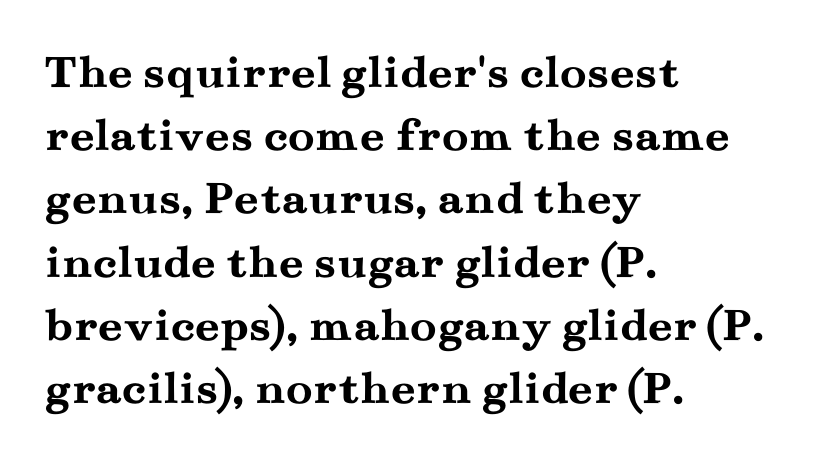
{"serif": "yes", "italic": "no", "bold": "yes", "weight": "semibold", "width": "wide", "stroke_contrast": "medium", "x_height": "small", "monospaced": "no", "underline": "no", "align": "left", "line_spacing": "normal", "line_spacing_ratio": 1.29, "letter_spacing": "normal", "letter_spacing_em": 0.0, "glyph_px": 49}
